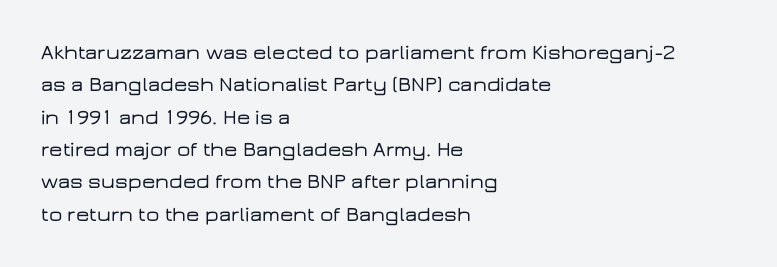
Q: Is the text italic (slanted)? A: No, it is upright.
Q: Is the text underlined? A: No.
Q: How is the paragraph aligned? A: Left-aligned.
Q: Is the spacing between letters normal or unusually wide? A: Normal.
Q: Is the spacing between lines tight, normal or loose? A: Normal.
